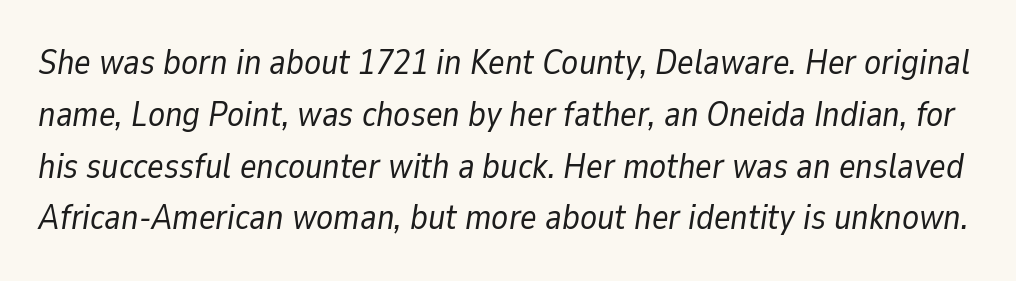
{"italic": "yes", "lean": "right", "slant_degrees": 9, "bold": "no", "weight": "regular", "width": "normal", "stroke_contrast": "low", "x_height": "medium", "monospaced": "no", "underline": "no", "line_spacing": "normal", "line_spacing_ratio": 1.48, "letter_spacing": "normal", "letter_spacing_em": 0.0, "glyph_px": 35}
